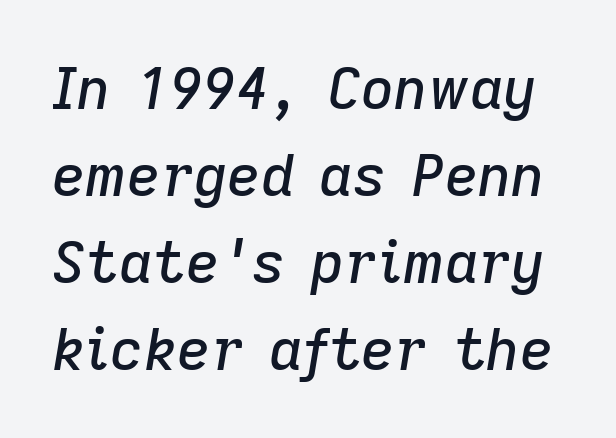
Varying glyph widths throughout — classic text-font behaviour. The line texture is even and compact thanks to regular tracking. The space beneath each line is pristine and unruled. These lines sit exactly where default settings would place them. Does the lettering tilt? It does — this is italic.
